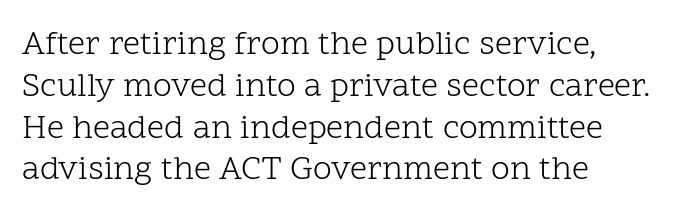
{"serif": "yes", "italic": "no", "bold": "no", "weight": "light", "width": "normal", "stroke_contrast": "low", "x_height": "medium", "monospaced": "no", "underline": "no", "align": "left", "line_spacing_ratio": 1.23, "letter_spacing": "normal", "letter_spacing_em": 0.0, "glyph_px": 34}
